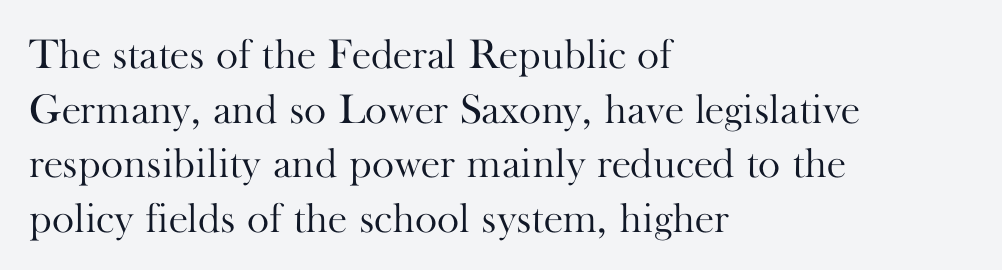
Tracking value appears to be zero — textbook default spacing. Check under the words: just untouched page. You can tell it's not italic because the verticals are truly vertical. The cut favours lightness, reaching ordinary text weight at its darkest. Does the leading feel generous? No, just average.
